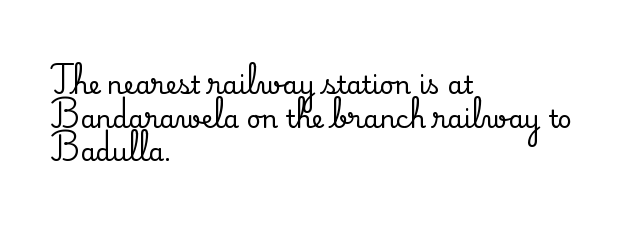
{"italic": "no", "underline": "no", "align": "left", "line_spacing": "normal", "line_spacing_ratio": 1.35, "letter_spacing": "normal", "letter_spacing_em": 0.0, "glyph_px": 25}
